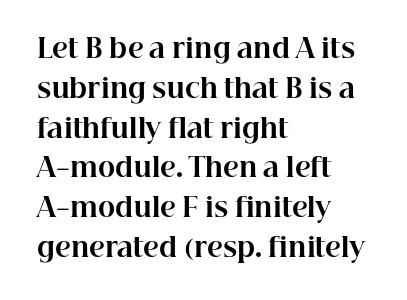
The image shows 26 px bold type, upright; set left-aligned, normal line spacing (1.53x), normal letter spacing, not underlined.
